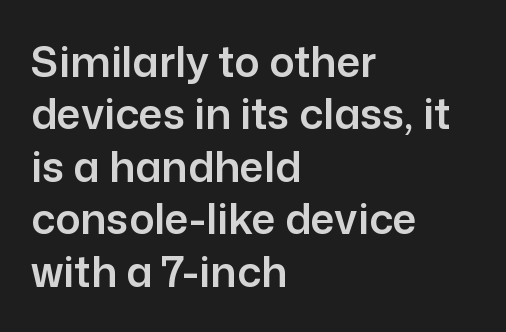
Q: Is the text italic (slanted)? A: No, it is upright.
Q: Is the typeface a serif or a sans-serif typeface? A: Sans-serif.
Q: Is the text underlined? A: No.
Q: How is the paragraph aligned? A: Left-aligned.
Q: Is the spacing between letters normal or unusually wide? A: Normal.
Q: Is the spacing between lines tight, normal or loose? A: Normal.
Q: Width (condensed, normal, or wide)? A: Normal.
Q: Stroke contrast? A: Low.
Q: x-height? A: Medium.
Q: Monospaced? A: No.
